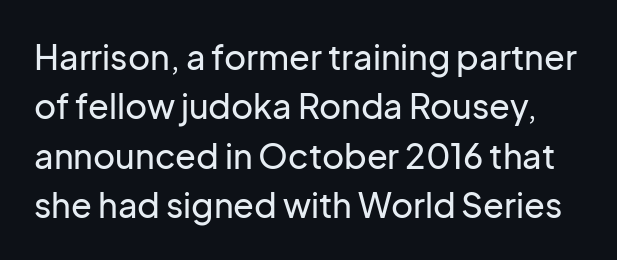
{"serif": "no", "italic": "no", "width": "normal", "stroke_contrast": "low", "x_height": "medium", "monospaced": "no", "underline": "no", "line_spacing": "normal", "line_spacing_ratio": 1.45, "letter_spacing": "normal", "letter_spacing_em": 0.0, "glyph_px": 34}
